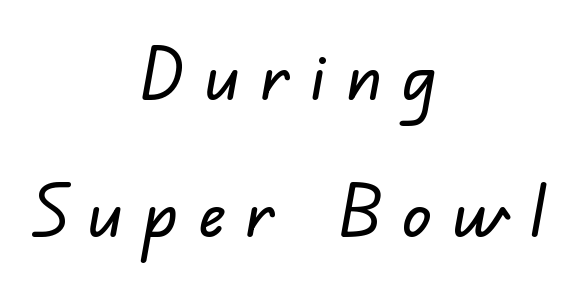
{"serif": "no", "width": "normal", "stroke_contrast": "low", "x_height": "small", "monospaced": "no", "underline": "no", "align": "center", "line_spacing": "loose", "line_spacing_ratio": 1.9, "letter_spacing": "wide", "letter_spacing_em": 0.29, "glyph_px": 72}
